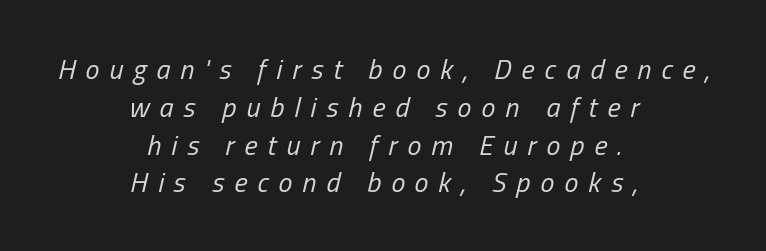
The space directly below the letters is spotless. Students, note that the glyphs here are deliberately spaced far apart. Centered paragraph, ragged on both sides. Leading: standard. The glyphs look as if they've been sheared to an angle. The face used here is proportionally spaced, like ordinary book or web type.
